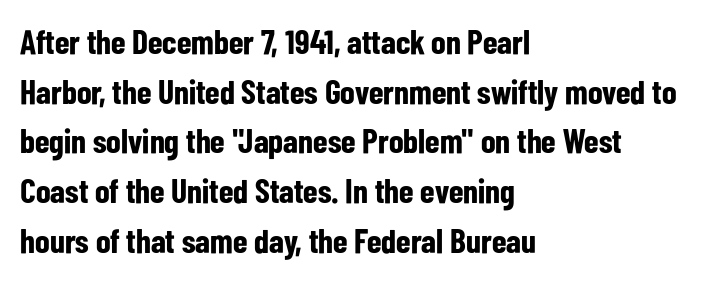
The image shows 34 px bold, condensed sans-serif type, upright; set left-aligned, normal line spacing (1.46x), normal letter spacing, not underlined; low stroke contrast and a medium x-height.
